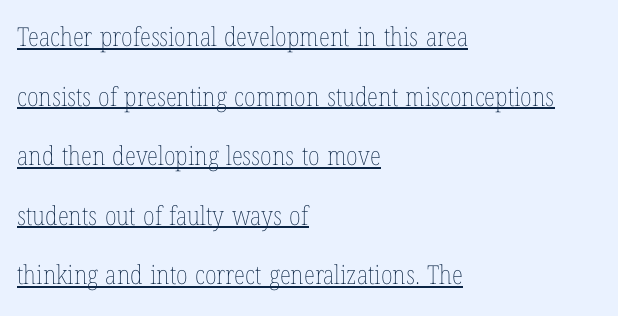
Q: Is the text bold? A: No.
Q: Is the text italic (slanted)? A: No, it is upright.
Q: Is the text underlined? A: Yes.
Q: How is the paragraph aligned? A: Left-aligned.
Q: Is the spacing between letters normal or unusually wide? A: Normal.
Q: Is the spacing between lines tight, normal or loose? A: Loose.
